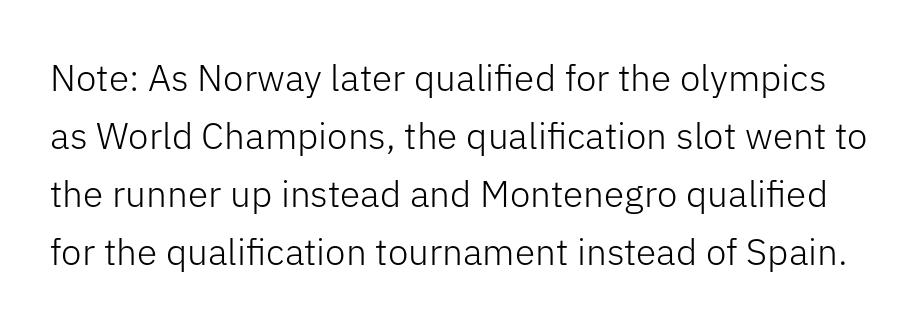
{"serif": "no", "italic": "no", "bold": "no", "weight": "light", "width": "normal", "stroke_contrast": "low", "x_height": "medium", "monospaced": "no", "underline": "no", "line_spacing": "normal", "line_spacing_ratio": 1.57, "letter_spacing": "normal", "letter_spacing_em": 0.0, "glyph_px": 37}
